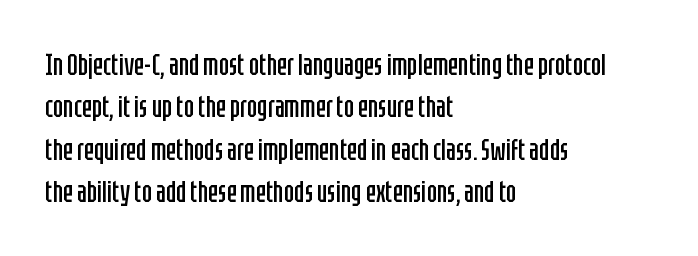
The image shows 30 px regular-weight, condensed sans-serif type, upright; set left-aligned, normal line spacing (1.41x), normal letter spacing, not underlined; low stroke contrast and a large x-height.
